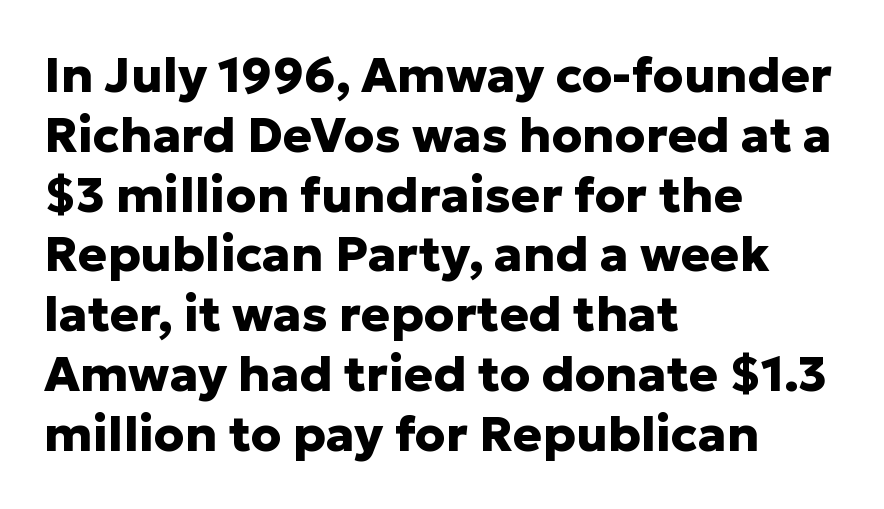
The image shows 49 px heavy sans-serif type, upright; set left-aligned, line spacing 1.22x, normal letter spacing, not underlined; low stroke contrast and a medium x-height.
